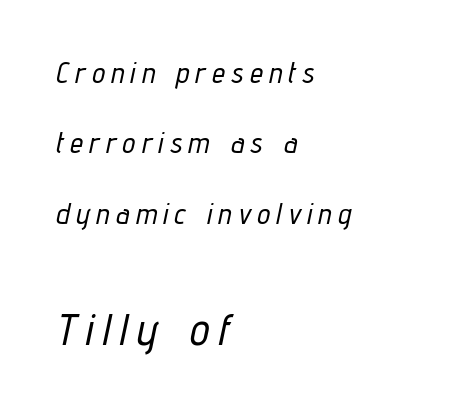
The image shows 44 px condensed type, italic (leaning right); set left-aligned, loose line spacing (2.43x), unusually wide letter spacing (+0.23 em), not underlined; the second (bottom) block is 1.52x larger; low stroke contrast and a medium x-height.
